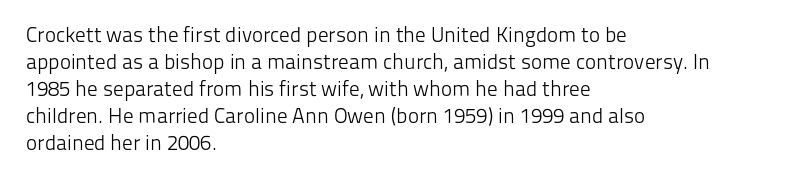
The image shows 21 px text type, upright; set left-aligned, normal line spacing (1.28x), normal letter spacing, not underlined.
